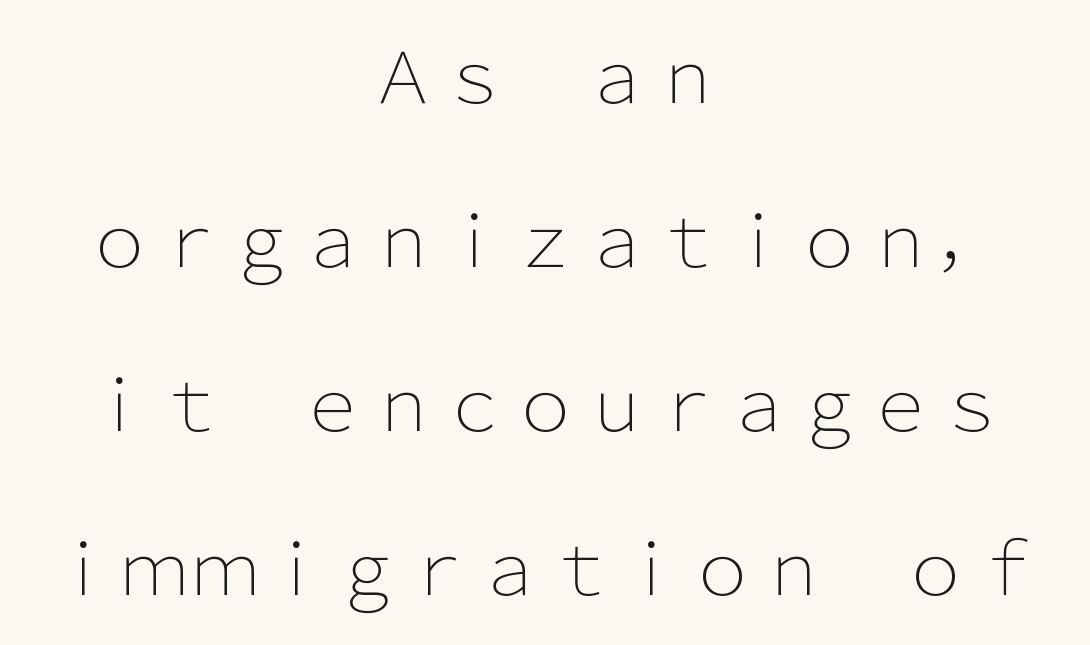
{"serif": "no", "italic": "no", "bold": "no", "weight": "light", "width": "normal", "stroke_contrast": "low", "x_height": "medium", "monospaced": "no", "underline": "no", "align": "center", "line_spacing": "loose", "line_spacing_ratio": 2.31, "letter_spacing": "normal", "letter_spacing_em": 0.0, "glyph_px": 71}
